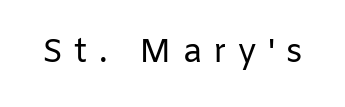
The image shows 33 px regular-weight sans-serif type, upright; set unusually wide letter spacing (+0.34 em), not underlined; low stroke contrast and a medium x-height.
